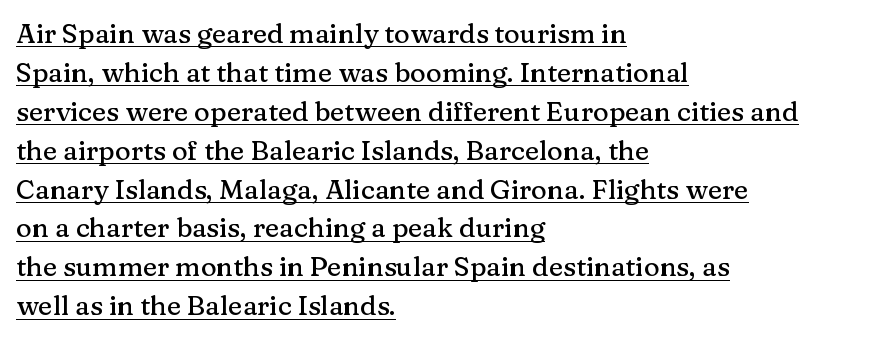
Q: Is the text italic (slanted)? A: No, it is upright.
Q: Is the text underlined? A: Yes.
Q: How is the paragraph aligned? A: Left-aligned.
Q: Is the spacing between letters normal or unusually wide? A: Normal.
Q: Is the spacing between lines tight, normal or loose? A: Normal.
